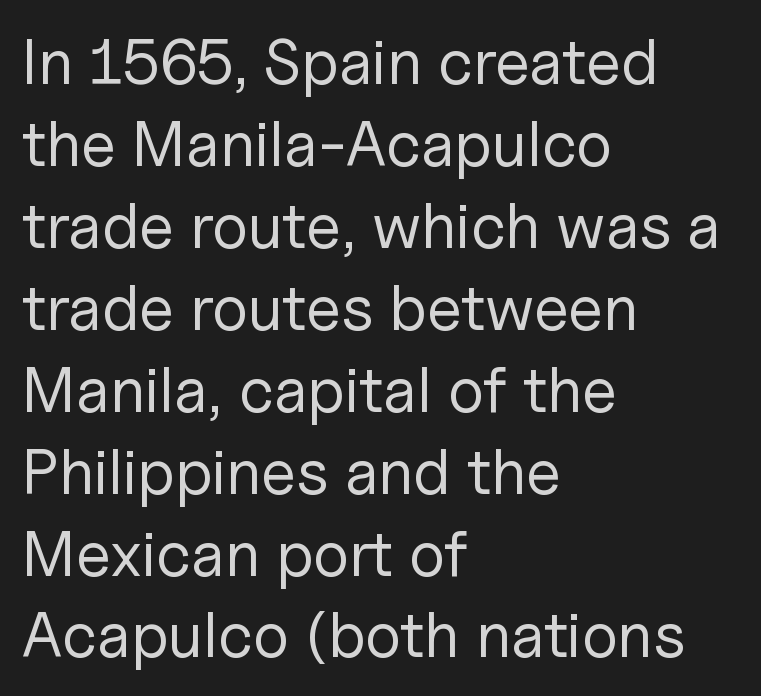
Type without underlining. Ink coverage per letter is moderate at most. Unlike a traditional serif, this face leaves its strokes unadorned. This sample uses plain, unmodified letter spacing. Do the letters lean? They stand straight. Is this a fixed-width face? No — the glyphs have proportional, varying widths.
